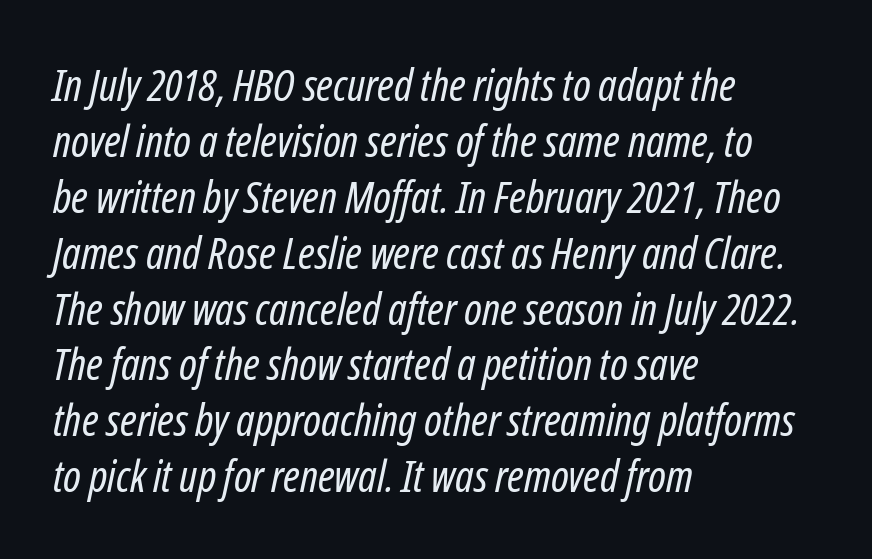
{"italic": "yes", "lean": "right", "slant_degrees": 12, "bold": "no", "weight": "regular", "width": "condensed", "stroke_contrast": "low", "x_height": "medium", "monospaced": "no", "underline": "no", "align": "left", "line_spacing": "normal", "line_spacing_ratio": 1.27, "letter_spacing": "normal", "letter_spacing_em": 0.0, "glyph_px": 44}
